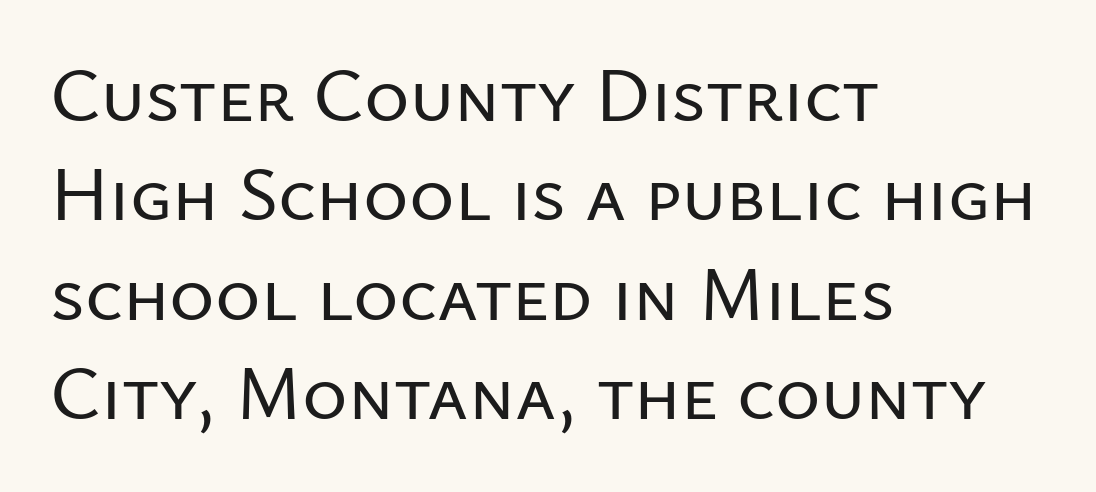
Q: Is the text italic (slanted)? A: No, it is upright.
Q: Is the typeface a serif or a sans-serif typeface? A: Sans-serif.
Q: Is the text underlined? A: No.
Q: How is the paragraph aligned? A: Left-aligned.
Q: Is the spacing between letters normal or unusually wide? A: Normal.
Q: Is the spacing between lines tight, normal or loose? A: Normal.
Q: Width (condensed, normal, or wide)? A: Normal.
Q: Stroke contrast? A: Low.
Q: x-height? A: Medium.
Q: Monospaced? A: No.
